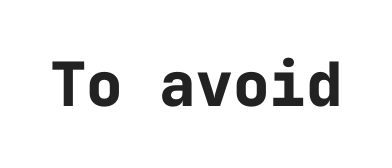
Q: Is the text bold? A: Yes.
Q: Is the text italic (slanted)? A: No, it is upright.
Q: Is the typeface a serif or a sans-serif typeface? A: Sans-serif.
Q: Is the text underlined? A: No.
Q: Is the spacing between letters normal or unusually wide? A: Normal.
Q: Width (condensed, normal, or wide)? A: Normal.
Q: Stroke contrast? A: Low.
Q: x-height? A: Medium.
Q: Monospaced? A: Yes.
